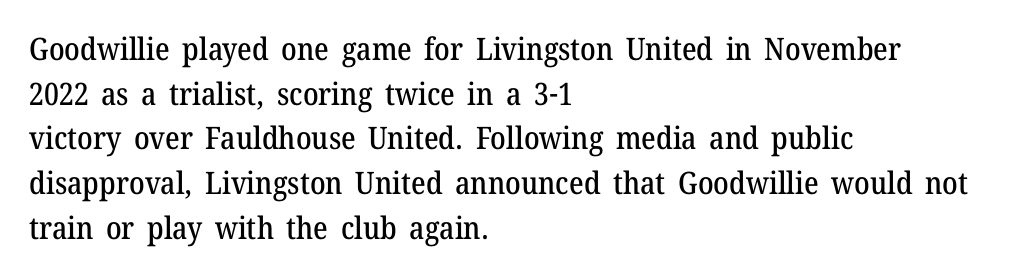
Descender tails drop into unmarked territory. This sample has the flowing, uneven cadence of proportional lettering. The lettering stays uniformly vertical, giving the passage a roman look. The setting favours the left margin, as ordinary paragraphs usually do. Little horizontal feet cap the strokes, marking this as serif type.
